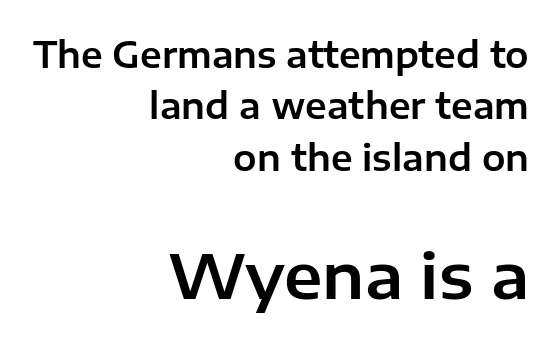
The image shows 62 px sans-serif type, upright; set right-aligned, normal line spacing (1.47x), normal letter spacing, not underlined; the second (bottom) block is 1.77x larger; low stroke contrast and a medium x-height.
